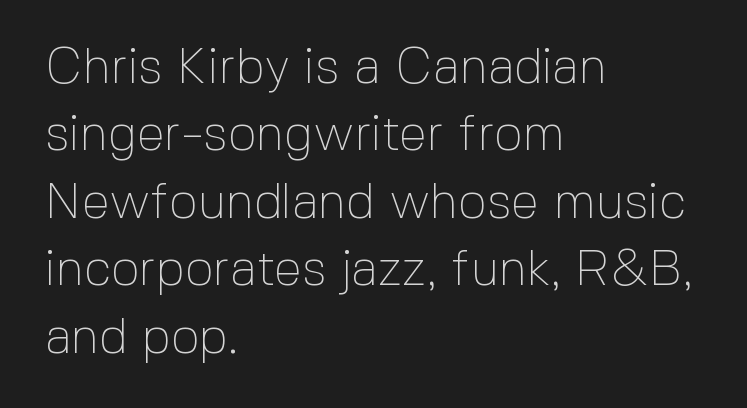
Q: Is the text bold? A: No.
Q: Is the text italic (slanted)? A: No, it is upright.
Q: Is the typeface a serif or a sans-serif typeface? A: Sans-serif.
Q: Is the text underlined? A: No.
Q: How is the paragraph aligned? A: Left-aligned.
Q: Is the spacing between letters normal or unusually wide? A: Normal.
Q: Is the spacing between lines tight, normal or loose? A: Normal.
Q: Width (condensed, normal, or wide)? A: Normal.
Q: x-height? A: Medium.
Q: Monospaced? A: No.
